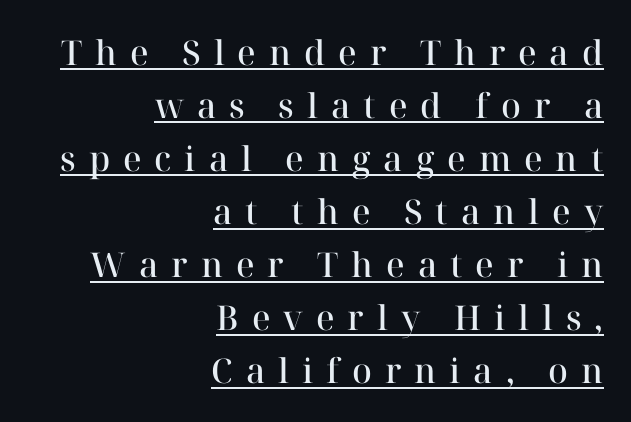
{"serif": "yes", "italic": "no", "bold": "semi", "weight": "semibold", "width": "normal", "stroke_contrast": "high", "x_height": "medium", "monospaced": "no", "underline": "yes", "align": "right", "line_spacing": "normal", "line_spacing_ratio": 1.56, "letter_spacing": "wide", "letter_spacing_em": 0.38, "glyph_px": 34}
